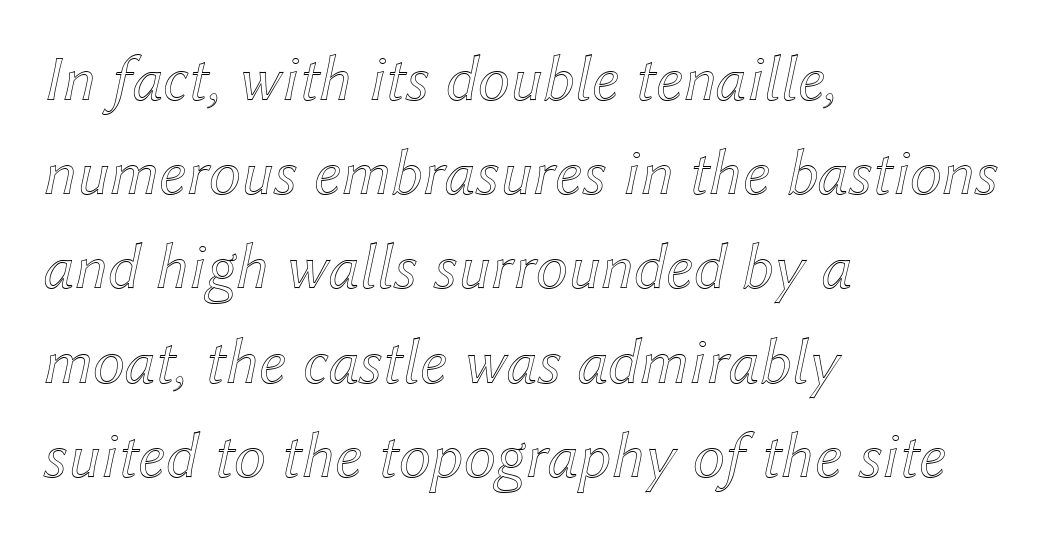
Is this a fixed-width face? No — the glyphs have proportional, varying widths. This sample uses an oblique cut, with every glyph tilted off the vertical. Does extra space separate the letters? No, they use regular spacing. Short and long lines alike share a common starting point at left. Evenly set lines give the paragraph a standard silhouette.
